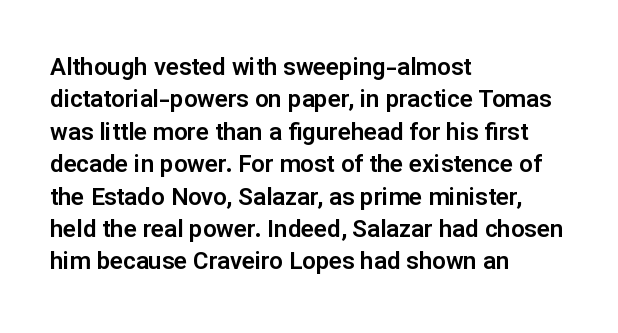
Glyph-to-glyph distance matches everyday printed text. Teacher's note: observe the even left margin — that is flush-left alignment. Type without underlining. This sample keeps an unexceptional amount of space between lines. This is roman type, the default non-slanted kind.
